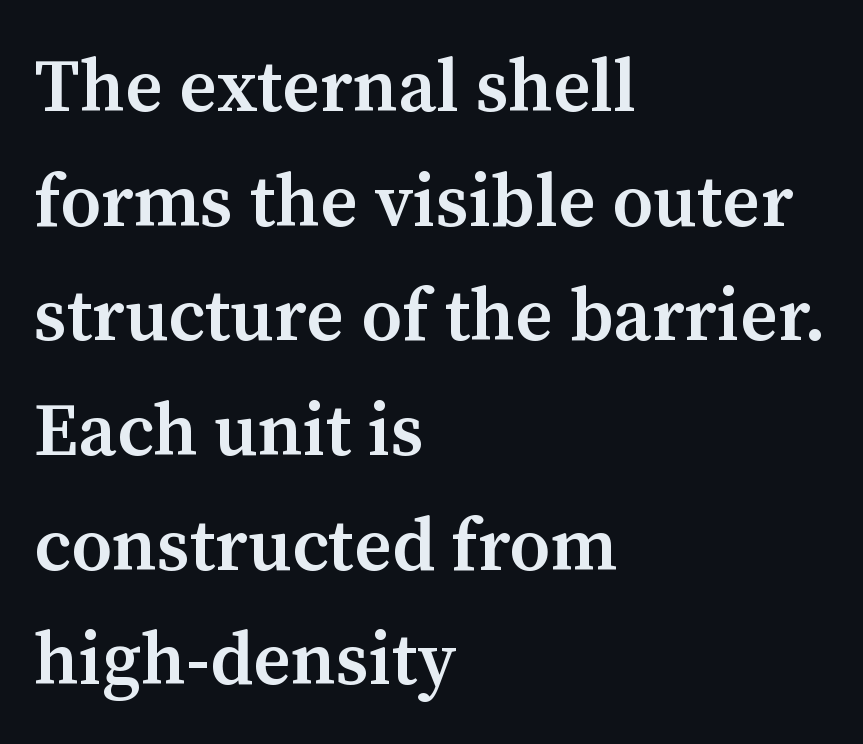
The image shows 74 px semibold serif type, upright; set left-aligned, normal line spacing (1.55x), normal letter spacing, not underlined; medium stroke contrast and a medium x-height.
